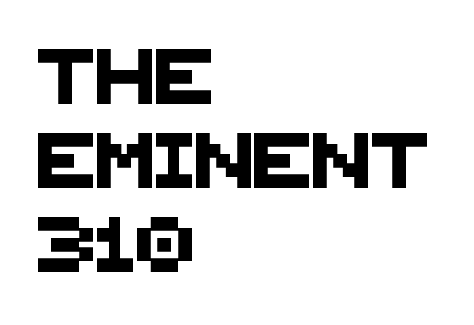
Q: Is the typeface a serif or a sans-serif typeface? A: Sans-serif.
Q: Is the text underlined? A: No.
Q: How is the paragraph aligned? A: Left-aligned.
Q: Is the spacing between letters normal or unusually wide? A: Normal.
Q: Is the spacing between lines tight, normal or loose? A: Normal.
Q: Width (condensed, normal, or wide)? A: Normal.
Q: Stroke contrast? A: Medium.
Q: x-height? A: Large.
Q: Monospaced? A: No.
